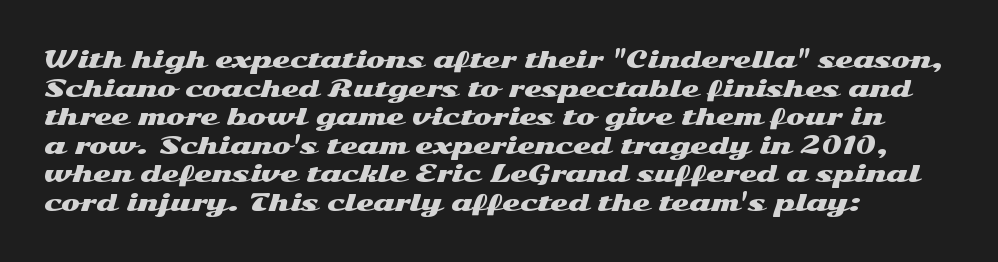
Q: Is the text italic (slanted)? A: Yes.
Q: Is the text underlined? A: No.
Q: How is the paragraph aligned? A: Left-aligned.
Q: Is the spacing between letters normal or unusually wide? A: Normal.
